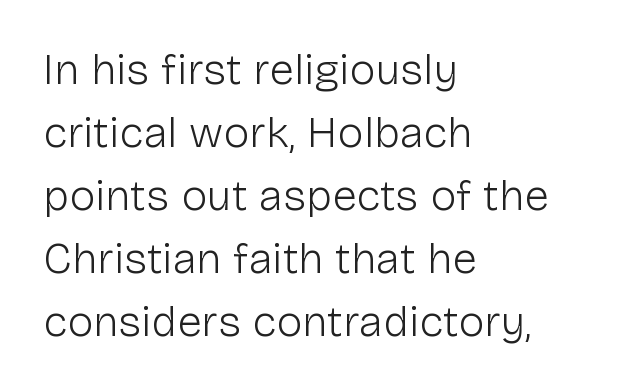
{"serif": "no", "italic": "no", "bold": "no", "weight": "light", "width": "normal", "stroke_contrast": "low", "x_height": "medium", "monospaced": "no", "underline": "no", "align": "left", "line_spacing": "normal", "line_spacing_ratio": 1.43, "letter_spacing": "normal", "letter_spacing_em": 0.0, "glyph_px": 44}
